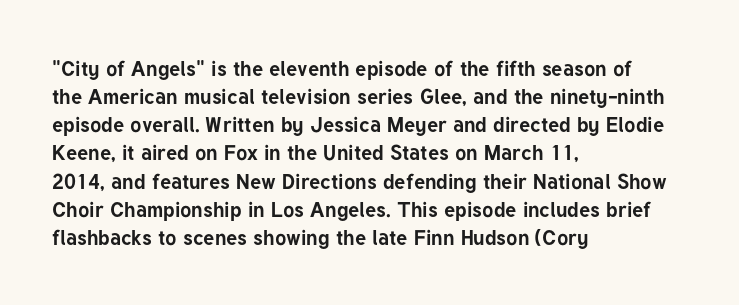
{"italic": "no", "bold": "yes", "underline": "no", "align": "left", "line_spacing": "normal", "line_spacing_ratio": 1.34, "letter_spacing": "normal", "letter_spacing_em": 0.0, "glyph_px": 21}
